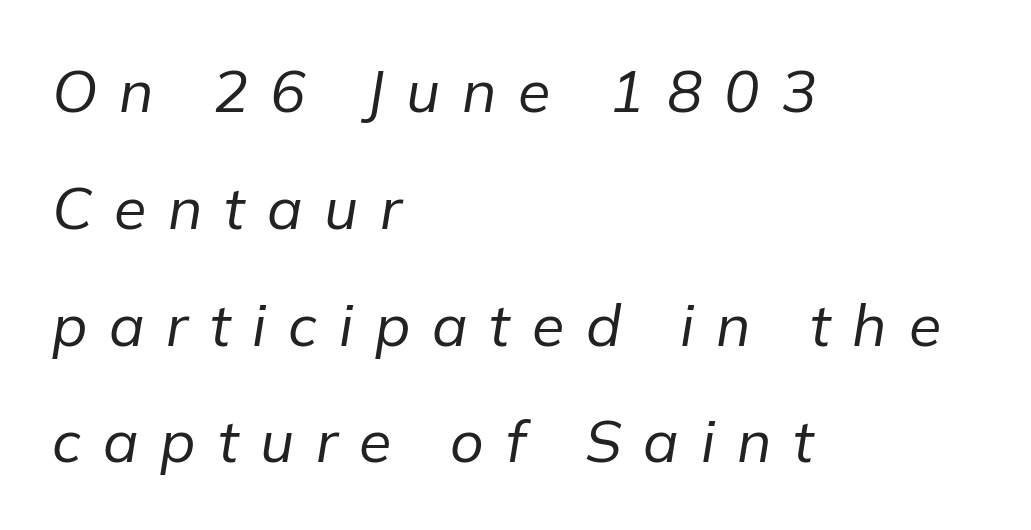
The image shows 59 px regular-weight type, italic (leaning right); set left-aligned, loose line spacing (1.98x), unusually wide letter spacing (+0.37 em), not underlined; low stroke contrast and a medium x-height.
